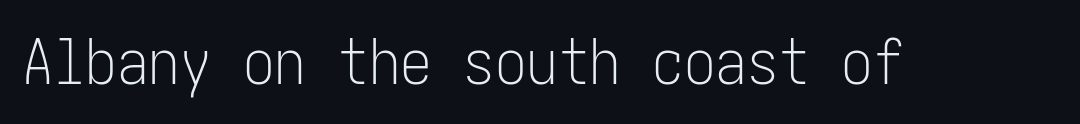
The image shows 63 px light, condensed sans-serif type, upright; set normal letter spacing, not underlined; low stroke contrast and a medium x-height.
